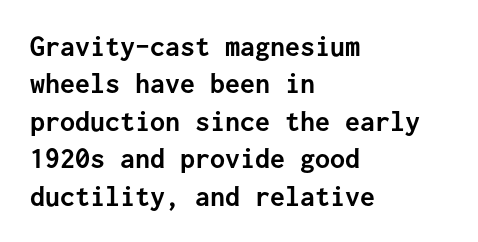
{"serif": "no", "italic": "no", "bold": "yes", "weight": "semibold", "width": "normal", "stroke_contrast": "low", "x_height": "medium", "monospaced": "yes", "underline": "no", "align": "left", "line_spacing": "normal", "line_spacing_ratio": 1.25, "letter_spacing": "normal", "letter_spacing_em": 0.0, "glyph_px": 30}
